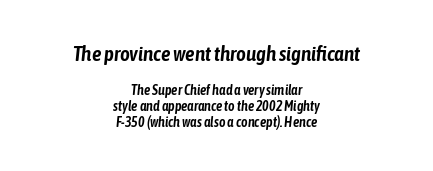
{"italic": "yes", "lean": "right", "slant_degrees": 6, "underline": "no", "align": "center", "line_spacing": "tight", "line_spacing_ratio": 1.12, "letter_spacing": "normal", "letter_spacing_em": 0.0, "larger_block": "first", "size_ratio": 1.5, "glyph_px": 21}
